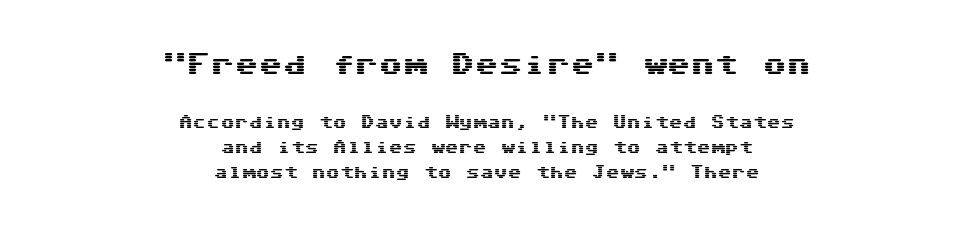
The image shows 24 px text type, upright; set centered, line spacing 1.79x, normal letter spacing, not underlined; the first (top) block is 1.71x larger.
